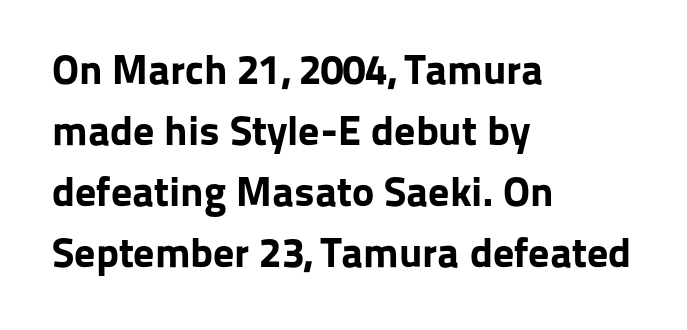
Q: Is the text bold? A: Yes.
Q: Is the text italic (slanted)? A: No, it is upright.
Q: Is the typeface a serif or a sans-serif typeface? A: Sans-serif.
Q: Is the text underlined? A: No.
Q: How is the paragraph aligned? A: Left-aligned.
Q: Is the spacing between letters normal or unusually wide? A: Normal.
Q: Is the spacing between lines tight, normal or loose? A: Normal.
Q: Width (condensed, normal, or wide)? A: Normal.
Q: Stroke contrast? A: Low.
Q: x-height? A: Medium.
Q: Monospaced? A: No.
